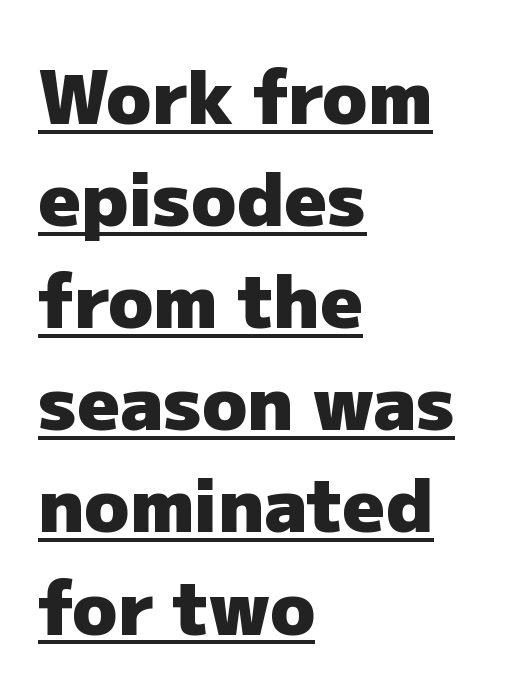
The image shows 74 px heavy sans-serif type, upright; set left-aligned, normal line spacing (1.38x), normal letter spacing, underlined; low stroke contrast and a medium x-height.
